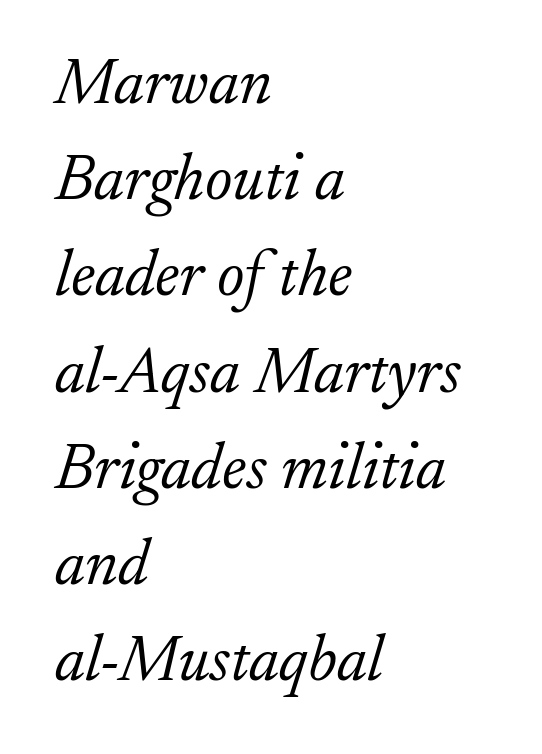
Q: Is the text bold? A: No.
Q: Is the text italic (slanted)? A: Yes, it leans right by about 17 degrees.
Q: Is the typeface a serif or a sans-serif typeface? A: Serif.
Q: Is the text underlined? A: No.
Q: How is the paragraph aligned? A: Left-aligned.
Q: Is the spacing between letters normal or unusually wide? A: Normal.
Q: Is the spacing between lines tight, normal or loose? A: Normal.
Q: Width (condensed, normal, or wide)? A: Normal.
Q: Stroke contrast? A: Low.
Q: x-height? A: Small.
Q: Monospaced? A: No.
